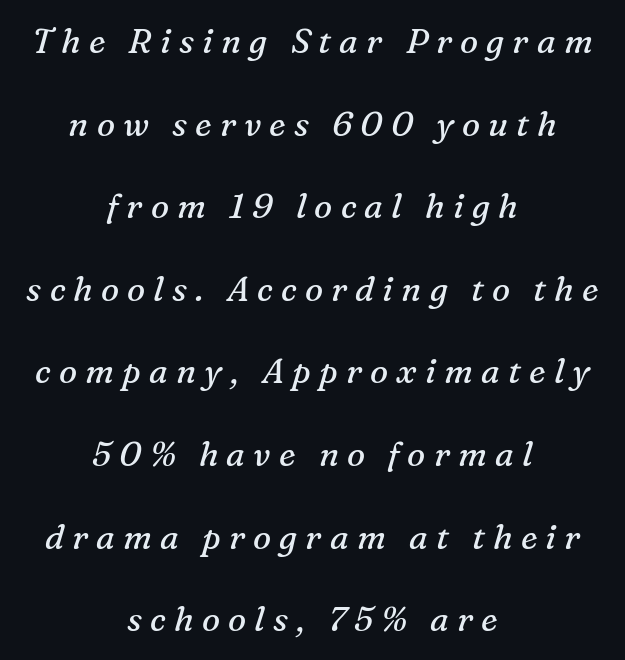
{"serif": "yes", "italic": "yes", "lean": "right", "slant_degrees": 16, "bold": "no", "weight": "regular", "width": "normal", "stroke_contrast": "medium", "x_height": "medium", "monospaced": "no", "underline": "no", "align": "center", "line_spacing": "loose", "line_spacing_ratio": 2.43, "letter_spacing": "wide", "letter_spacing_em": 0.24, "glyph_px": 34}
